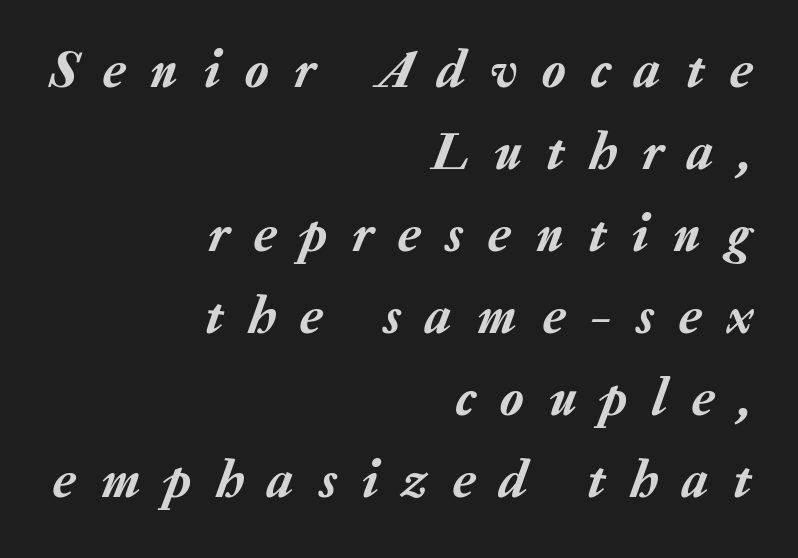
Q: Is the text italic (slanted)? A: Yes, it leans right by about 20 degrees.
Q: Is the text underlined? A: No.
Q: How is the paragraph aligned? A: Right-aligned.
Q: Is the spacing between letters normal or unusually wide? A: Unusually wide.
Q: Is the spacing between lines tight, normal or loose? A: Normal.
Q: Width (condensed, normal, or wide)? A: Normal.
Q: Stroke contrast? A: Low.
Q: x-height? A: Medium.
Q: Monospaced? A: No.
